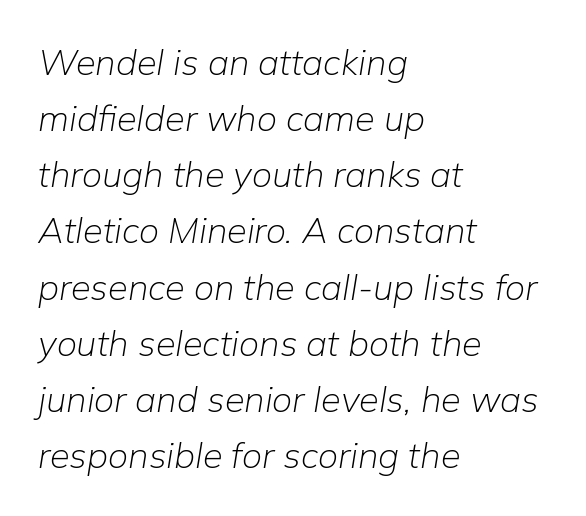
The image shows 36 px light type, italic (leaning right); set left-aligned, normal line spacing (1.56x), normal letter spacing, not underlined; low stroke contrast and a medium x-height.
